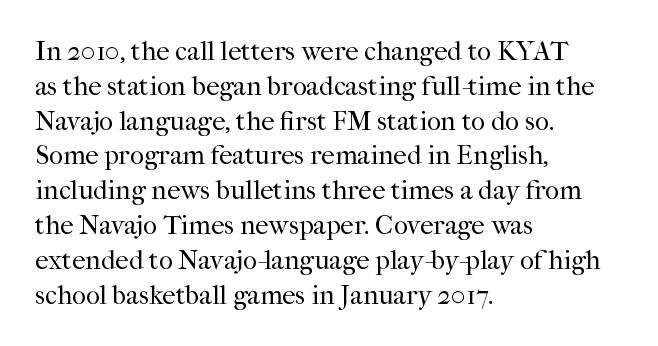
Q: Is the text bold? A: No.
Q: Is the text italic (slanted)? A: No, it is upright.
Q: Is the text underlined? A: No.
Q: How is the paragraph aligned? A: Left-aligned.
Q: Is the spacing between letters normal or unusually wide? A: Normal.
Q: Is the spacing between lines tight, normal or loose? A: Normal.
